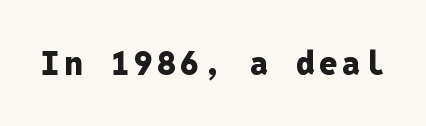
Fixed-width glyphs throughout — classic coding-font behaviour. The face used here has the dense, thick strokes of a bold. Ascenders rise straight up at ninety degrees. Typographically, this falls in the sans-serif category.
